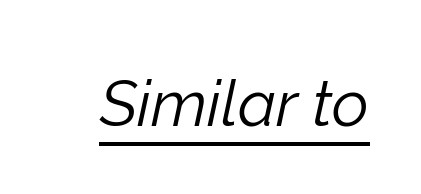
Q: Is the text bold? A: No.
Q: Is the text italic (slanted)? A: Yes, it leans right by about 12 degrees.
Q: Is the text underlined? A: Yes.
Q: Is the spacing between letters normal or unusually wide? A: Normal.
Q: Width (condensed, normal, or wide)? A: Normal.
Q: Stroke contrast? A: Low.
Q: x-height? A: Medium.
Q: Monospaced? A: No.
